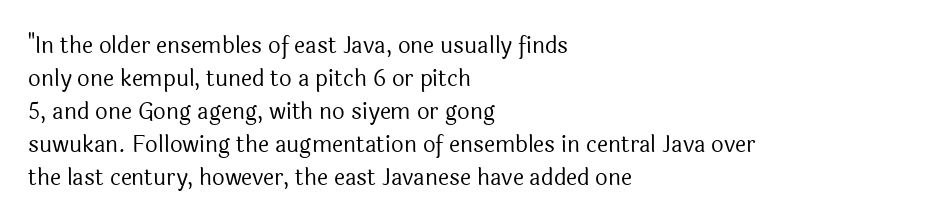
{"italic": "no", "bold": "no", "underline": "no", "align": "left", "line_spacing": "normal", "line_spacing_ratio": 1.5, "letter_spacing": "normal", "letter_spacing_em": 0.0, "glyph_px": 22}
